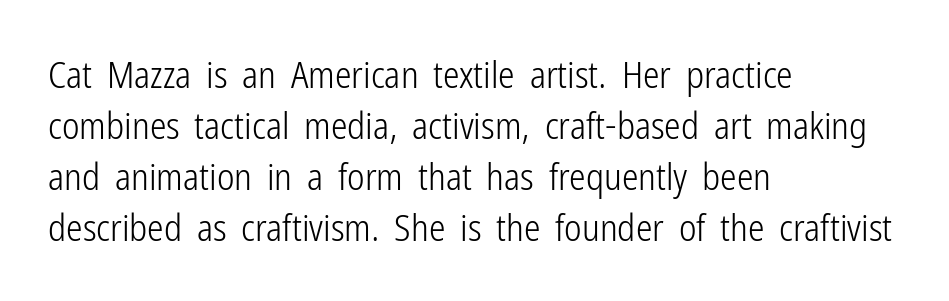
The image shows 37 px light, condensed sans-serif type, upright; set left-aligned, normal line spacing (1.38x), normal letter spacing, not underlined; low stroke contrast and a medium x-height.
